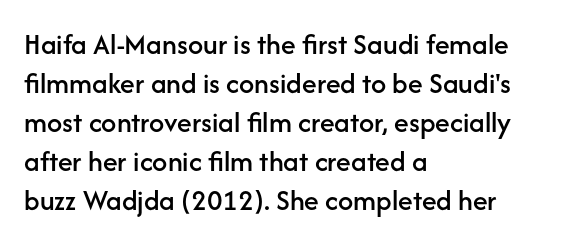
{"serif": "no", "italic": "no", "width": "normal", "stroke_contrast": "low", "x_height": "medium", "monospaced": "no", "underline": "no", "align": "left", "line_spacing": "normal", "line_spacing_ratio": 1.3, "letter_spacing": "normal", "letter_spacing_em": 0.0, "glyph_px": 30}
